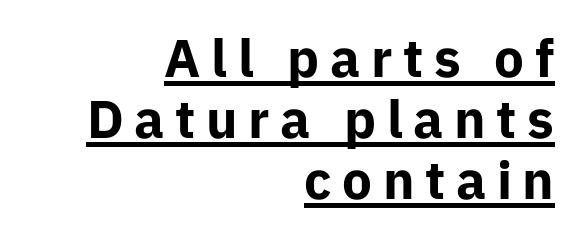
The image shows 53 px bold sans-serif type, upright; set right-aligned, tight line spacing (1.15x), unusually wide letter spacing (+0.2 em), underlined; low stroke contrast and a medium x-height.
